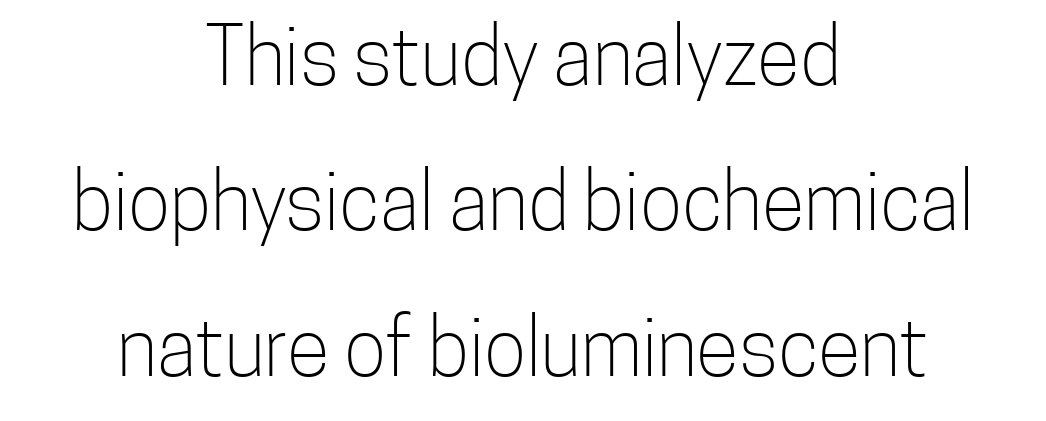
The image shows 79 px light, condensed sans-serif type, upright; set centered, line spacing 1.84x, normal letter spacing, not underlined; low stroke contrast and a medium x-height.
